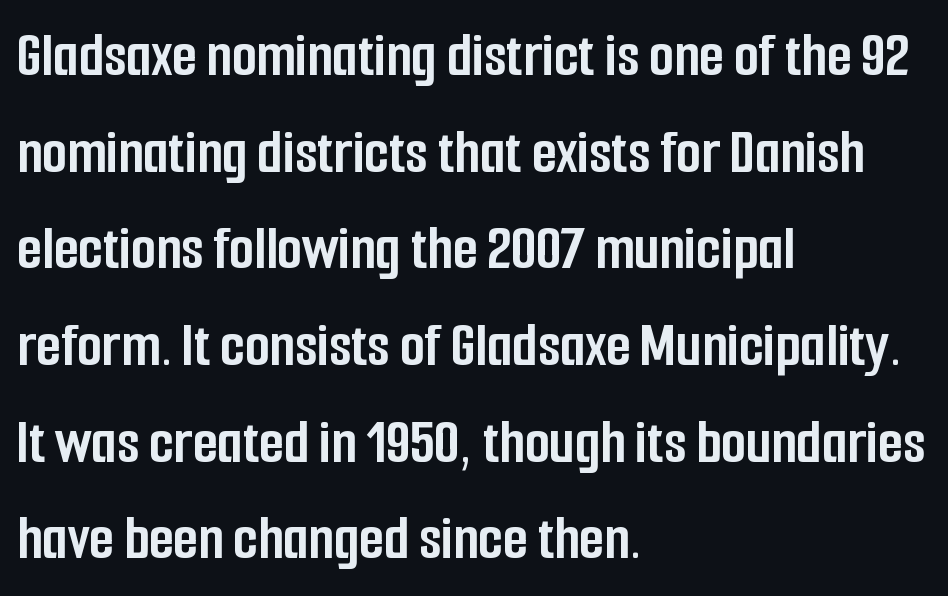
{"serif": "no", "italic": "no", "bold": "yes", "weight": "semibold", "width": "condensed", "stroke_contrast": "low", "x_height": "medium", "monospaced": "no", "underline": "no", "align": "left", "line_spacing": "normal", "line_spacing_ratio": 1.51, "letter_spacing": "normal", "letter_spacing_em": 0.0, "glyph_px": 64}
